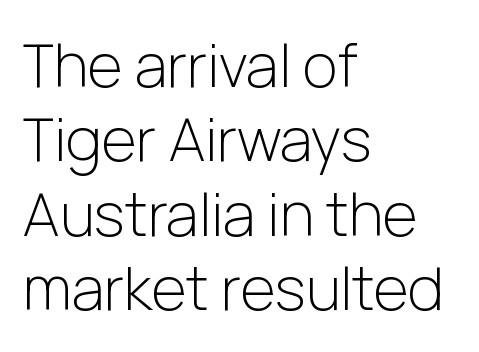
{"serif": "no", "italic": "no", "bold": "no", "weight": "light", "width": "normal", "stroke_contrast": "low", "x_height": "medium", "monospaced": "no", "underline": "no", "align": "left", "line_spacing_ratio": 1.24, "letter_spacing": "normal", "letter_spacing_em": 0.0, "glyph_px": 60}
